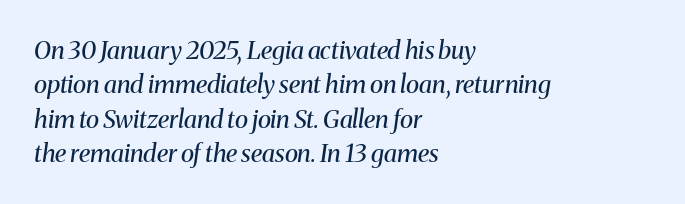
{"italic": "yes", "lean": "right", "slant_degrees": 8, "bold": "no", "underline": "no", "align": "left", "line_spacing": "normal", "line_spacing_ratio": 1.38, "letter_spacing": "normal", "letter_spacing_em": 0.0, "glyph_px": 25}
